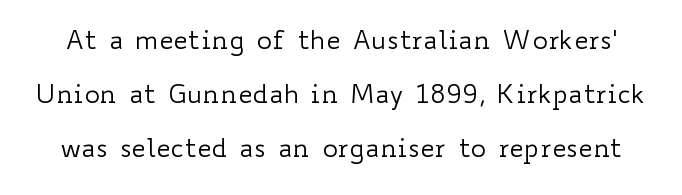
{"italic": "no", "bold": "no", "underline": "no", "line_spacing": "loose", "line_spacing_ratio": 2.07, "letter_spacing": "normal", "letter_spacing_em": 0.0, "glyph_px": 26}
